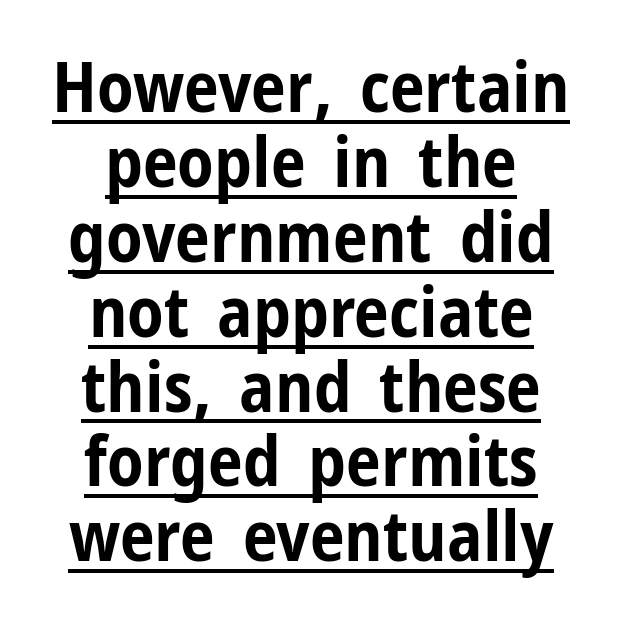
The image shows 70 px bold, condensed sans-serif type, upright; set centered, tight line spacing (1.07x), normal letter spacing, underlined; low stroke contrast and a medium x-height.
